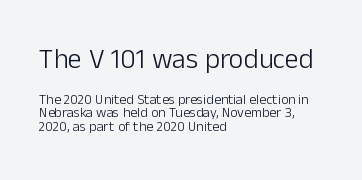
{"serif": "no", "italic": "no", "bold": "no", "weight": "light", "width": "normal", "stroke_contrast": "low", "x_height": "medium", "monospaced": "no", "underline": "no", "align": "left", "line_spacing": "tight", "line_spacing_ratio": 0.97, "letter_spacing": "normal", "letter_spacing_em": 0.0, "larger_block": "first", "size_ratio": 2.0, "glyph_px": 28}
